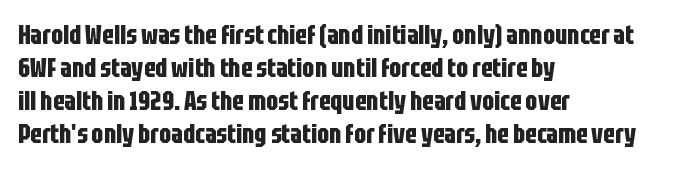
The leading is moderate, giving the passage an even texture. A dark, heavy texture on the line: the type is bold. Descenders hang freely into open space. Letter spacing: default. Notice how the passage keeps a crisp vertical edge on the left only. This is roman type, the default non-slanted kind.
